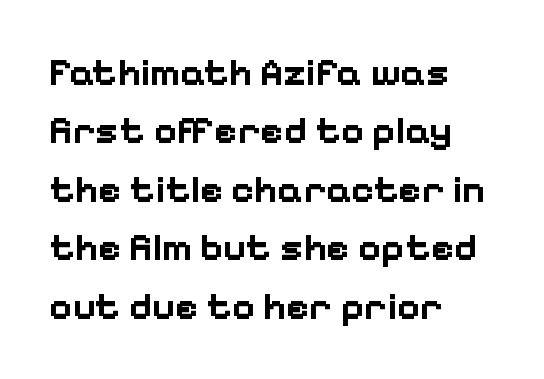
The image shows 39 px bold sans-serif type, upright; set left-aligned, normal line spacing (1.5x), normal letter spacing, not underlined; low stroke contrast and a medium x-height.
